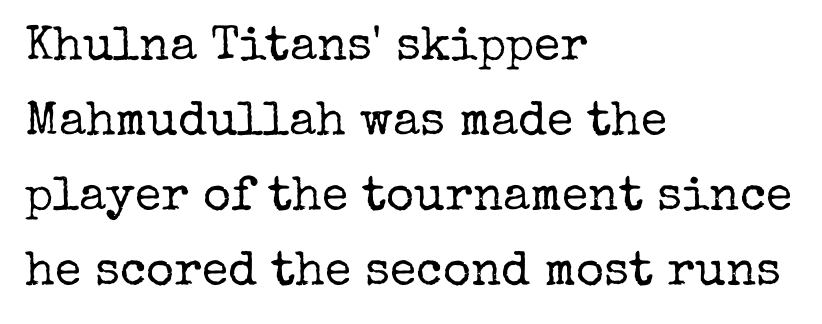
The image shows 48 px regular-weight serif type, upright; set left-aligned, normal line spacing (1.56x), normal letter spacing, not underlined; low stroke contrast and a medium x-height.
